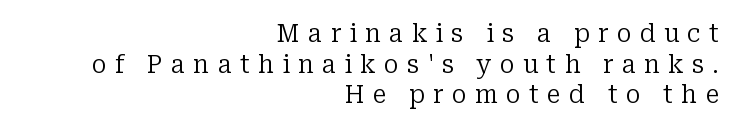
{"italic": "no", "bold": "no", "underline": "no", "align": "right", "line_spacing_ratio": 1.23, "letter_spacing": "wide", "letter_spacing_em": 0.33, "glyph_px": 25}
